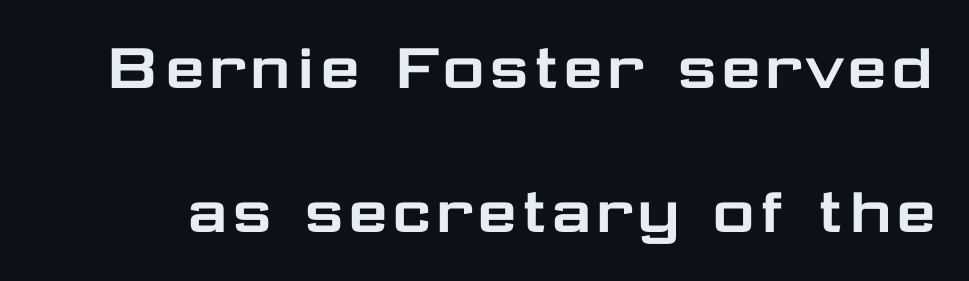
The image shows 74 px wide sans-serif type, upright; set loose line spacing (1.94x), normal letter spacing, not underlined; low stroke contrast and a medium x-height.
